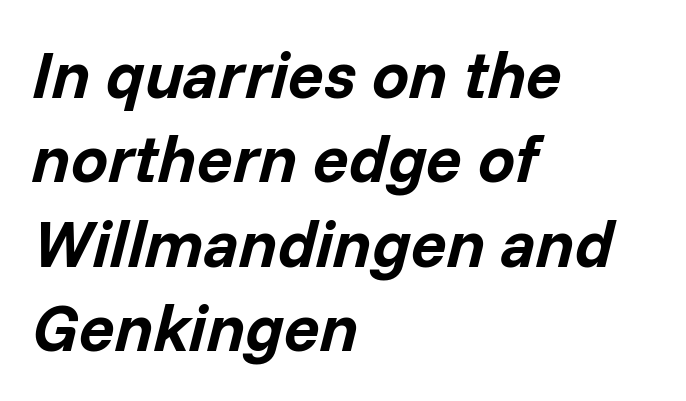
{"italic": "yes", "lean": "right", "slant_degrees": 14, "bold": "yes", "weight": "bold", "width": "normal", "stroke_contrast": "low", "x_height": "medium", "monospaced": "no", "underline": "no", "align": "left", "line_spacing": "normal", "line_spacing_ratio": 1.28, "letter_spacing": "normal", "letter_spacing_em": 0.0, "glyph_px": 66}
